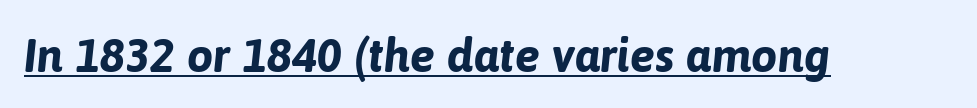
Q: Is the text bold? A: Yes.
Q: Is the text italic (slanted)? A: Yes, it leans right by about 6 degrees.
Q: Is the text underlined? A: Yes.
Q: Is the spacing between letters normal or unusually wide? A: Normal.
Q: Width (condensed, normal, or wide)? A: Normal.
Q: Stroke contrast? A: Low.
Q: x-height? A: Medium.
Q: Monospaced? A: No.
